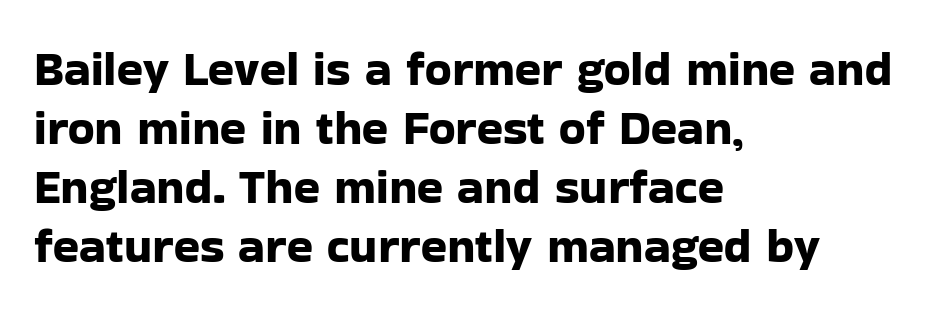
{"serif": "no", "italic": "no", "width": "normal", "stroke_contrast": "low", "x_height": "medium", "monospaced": "no", "underline": "no", "align": "left", "line_spacing_ratio": 1.23, "letter_spacing": "normal", "letter_spacing_em": 0.0, "glyph_px": 48}
